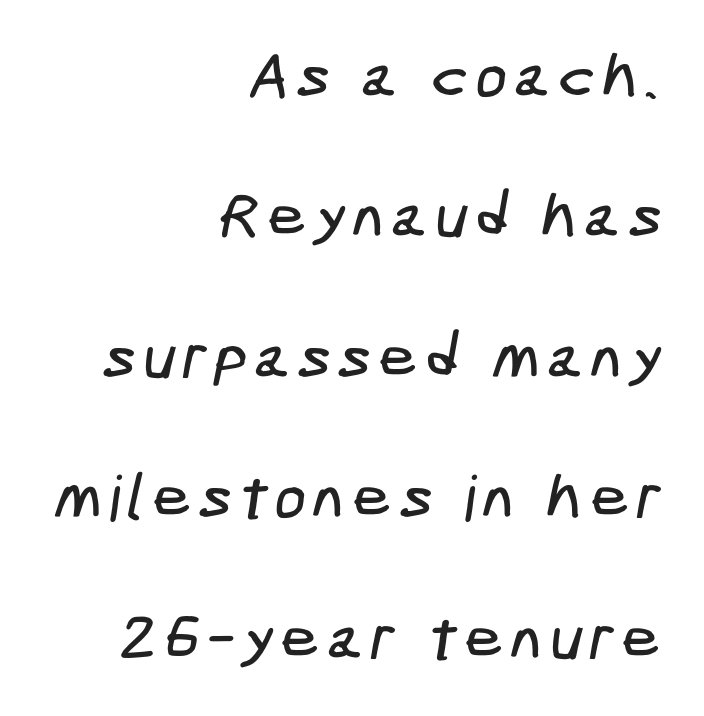
Q: Is the typeface a serif or a sans-serif typeface? A: Sans-serif.
Q: Is the text underlined? A: No.
Q: How is the paragraph aligned? A: Right-aligned.
Q: Is the spacing between lines tight, normal or loose? A: Loose.
Q: Width (condensed, normal, or wide)? A: Condensed.
Q: Stroke contrast? A: Low.
Q: x-height? A: Medium.
